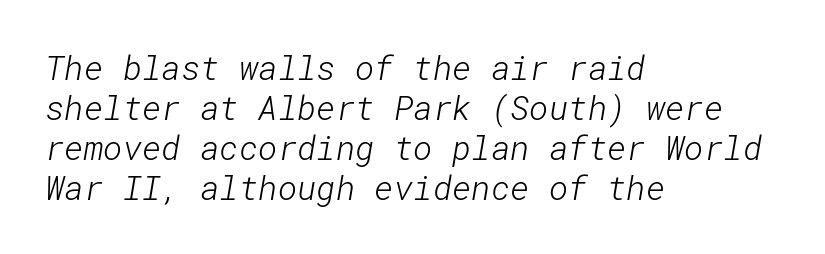
Honestly, there is no underline to notice here at all. The passage is arranged the way most books set body copy — flush left. The type is set solid horizontally, with unmodified tracking. The passage shown is not bold in any degree.
